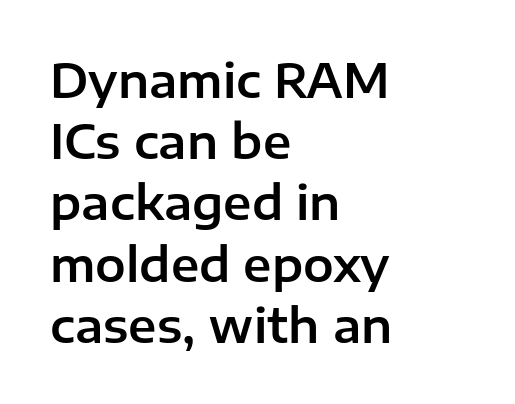
The image shows 46 px sans-serif type, upright; set left-aligned, normal line spacing (1.33x), normal letter spacing, not underlined; low stroke contrast and a medium x-height.
